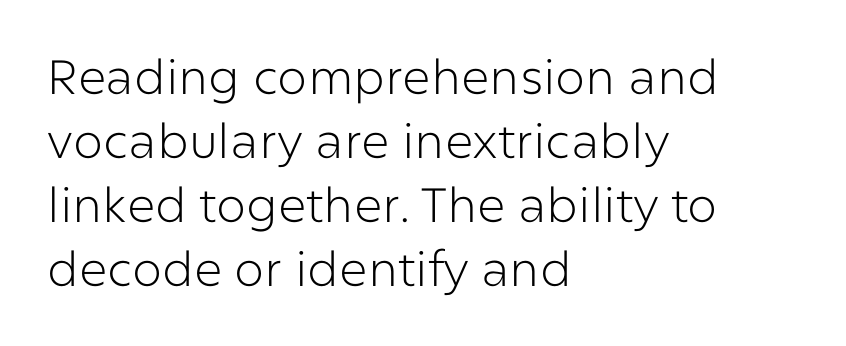
Q: Is the text bold? A: No.
Q: Is the text italic (slanted)? A: No, it is upright.
Q: Is the typeface a serif or a sans-serif typeface? A: Sans-serif.
Q: Is the text underlined? A: No.
Q: How is the paragraph aligned? A: Left-aligned.
Q: Is the spacing between letters normal or unusually wide? A: Normal.
Q: Is the spacing between lines tight, normal or loose? A: Normal.
Q: Width (condensed, normal, or wide)? A: Normal.
Q: Stroke contrast? A: Low.
Q: x-height? A: Medium.
Q: Monospaced? A: No.
